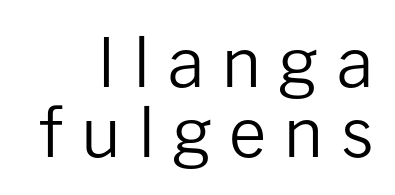
A sans-serif font was chosen for this passage. Tightly led — the rows are bunched. The rag falls on the left side of this text block. Upright lettering throughout. Stem width sits at or under what a default text font uses. The rendering uses natural spacing where letterforms have individual widths.
